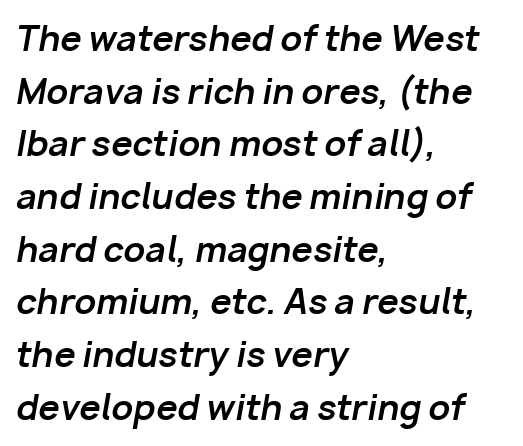
Horizontal alignment here is leftward, the default for most running prose. Looking at the ascenders, they clearly lean. Letter spacing: default. Letters rest on an invisible, unmarked baseline. Vertically, the passage feels balanced, rows spaced as you'd expect.
